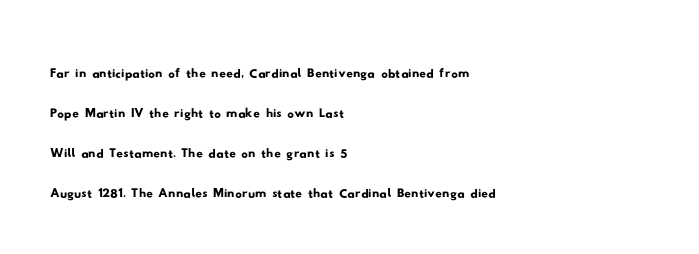
The image shows 33 px wide sans-serif type; set left-aligned, line spacing 1.21x, normal letter spacing, not underlined; low stroke contrast and a small x-height.
